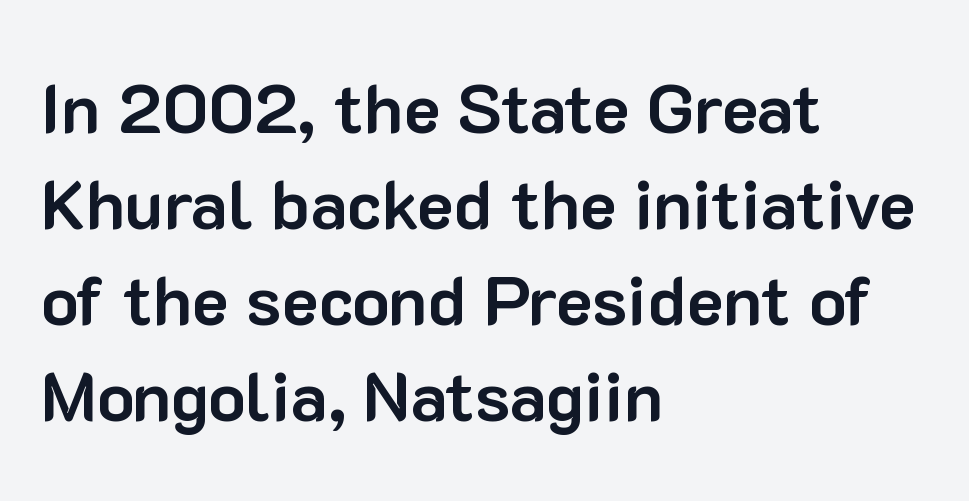
Q: Is the text bold? A: Yes.
Q: Is the text italic (slanted)? A: No, it is upright.
Q: Is the typeface a serif or a sans-serif typeface? A: Sans-serif.
Q: Is the text underlined? A: No.
Q: How is the paragraph aligned? A: Left-aligned.
Q: Is the spacing between letters normal or unusually wide? A: Normal.
Q: Is the spacing between lines tight, normal or loose? A: Normal.
Q: Width (condensed, normal, or wide)? A: Normal.
Q: Stroke contrast? A: Low.
Q: x-height? A: Medium.
Q: Monospaced? A: No.
